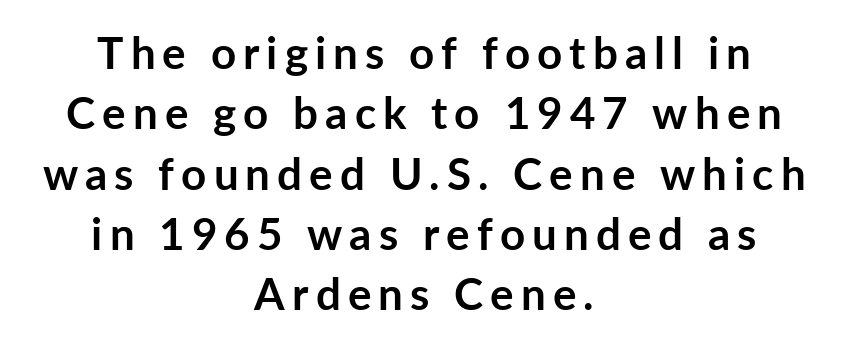
The image shows 44 px semibold sans-serif type, upright; set centered, normal line spacing (1.37x), not underlined; low stroke contrast and a medium x-height.
